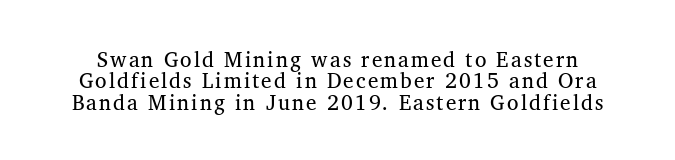
Q: Is the text bold? A: No.
Q: Is the text underlined? A: No.
Q: Is the spacing between lines tight, normal or loose? A: Tight.
